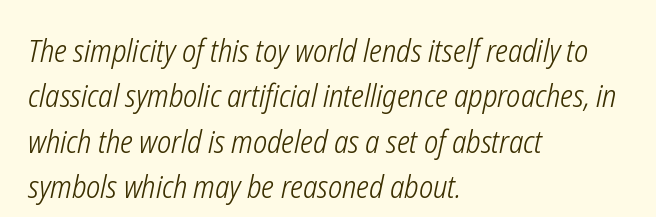
The image shows 31 px light, condensed type, italic (leaning right); set left-aligned, normal line spacing (1.46x), normal letter spacing, not underlined; low stroke contrast and a medium x-height.
